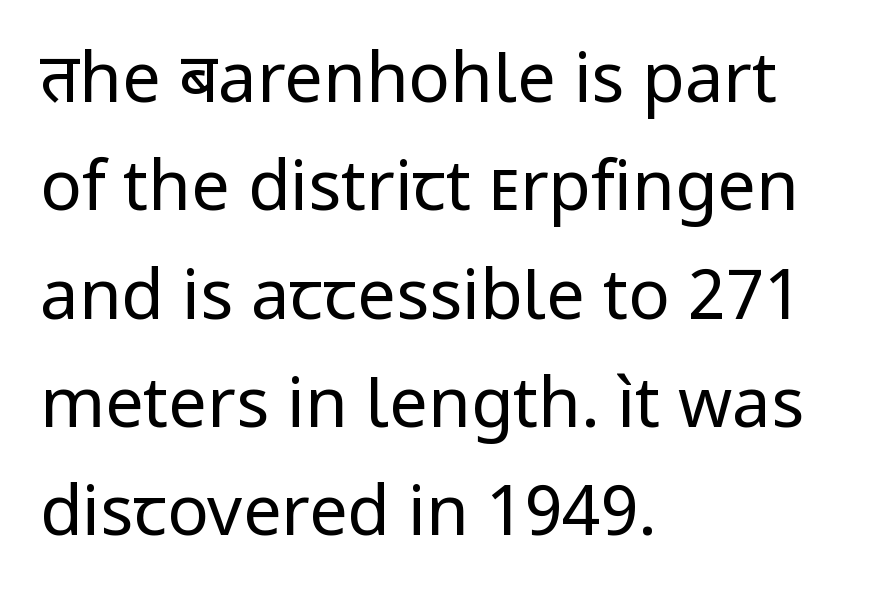
{"serif": "no", "italic": "no", "bold": "no", "weight": "regular", "width": "normal", "stroke_contrast": "low", "x_height": "medium", "monospaced": "no", "underline": "no", "align": "left", "line_spacing": "normal", "line_spacing_ratio": 1.57, "letter_spacing": "normal", "letter_spacing_em": 0.0, "glyph_px": 69}
